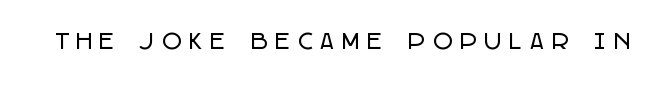
{"italic": "no", "underline": "no", "letter_spacing": "wide", "letter_spacing_em": 0.39, "glyph_px": 21}
